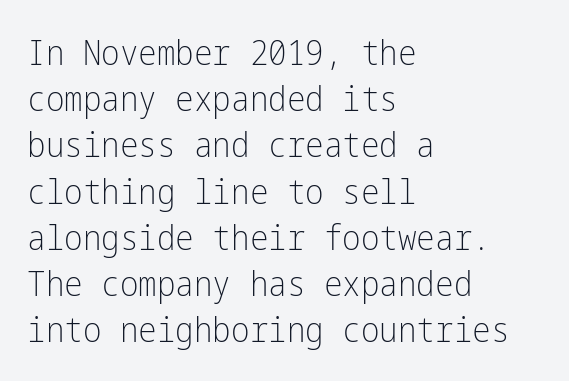
Caption: face not bold, strokes unweighted. There is no visible air inserted between adjacent glyphs. Anything drawn beneath the words? Only blank space. Horizontally, the lines are justified to the leading edge only. The font family rendered here belongs to the sans-serif group.
